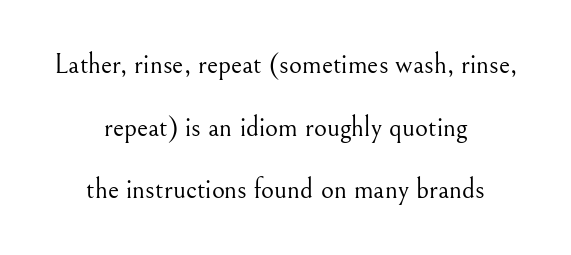
{"serif": "yes", "italic": "no", "bold": "no", "weight": "light", "width": "normal", "stroke_contrast": "medium", "x_height": "small", "monospaced": "no", "underline": "no", "align": "center", "line_spacing": "loose", "line_spacing_ratio": 2.24, "letter_spacing": "normal", "letter_spacing_em": 0.0, "glyph_px": 28}
